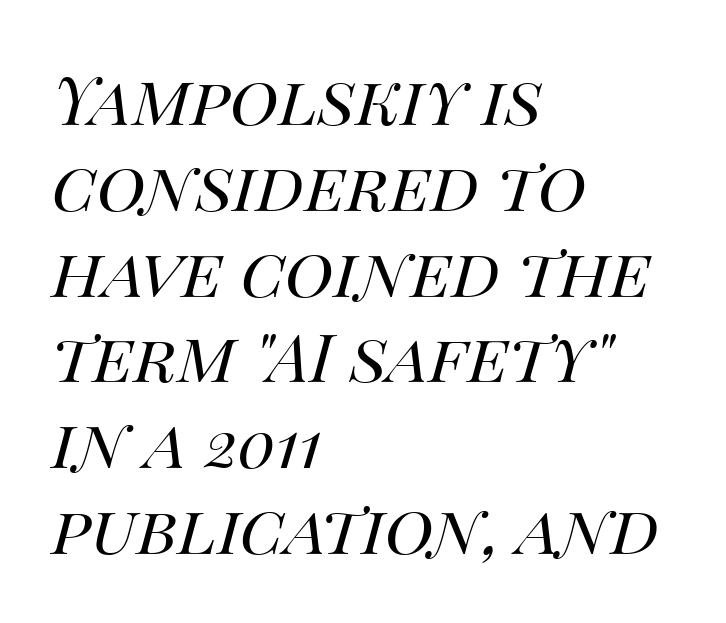
The gaps between neighbouring characters are ordinary and unremarkable. The face used here has a pronounced slope to its letters. The lines in this sample share a left origin and differ only in where they stop. Check the space under the baseline: it is left empty.
